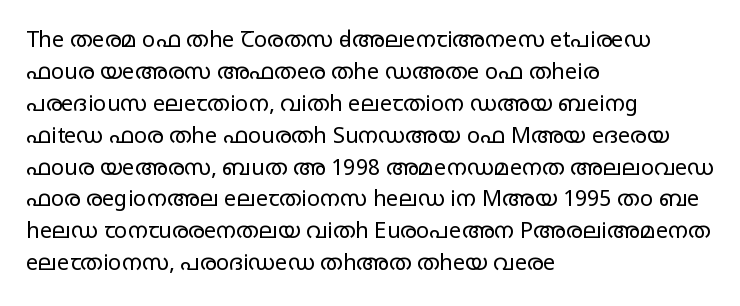
This sample uses an upright cut, with every glyph sitting square on the baseline. Check the space under the baseline: it is left empty. These lines are set flush left with a ragged right edge. Weight: not bold — regular or lighter.
